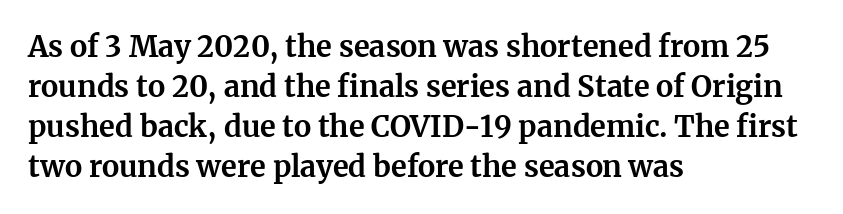
Q: Is the text bold? A: Yes.
Q: Is the text italic (slanted)? A: No, it is upright.
Q: Is the typeface a serif or a sans-serif typeface? A: Serif.
Q: Is the text underlined? A: No.
Q: How is the paragraph aligned? A: Left-aligned.
Q: Is the spacing between letters normal or unusually wide? A: Normal.
Q: Is the spacing between lines tight, normal or loose? A: Normal.
Q: Width (condensed, normal, or wide)? A: Normal.
Q: Stroke contrast? A: Medium.
Q: x-height? A: Medium.
Q: Monospaced? A: No.
